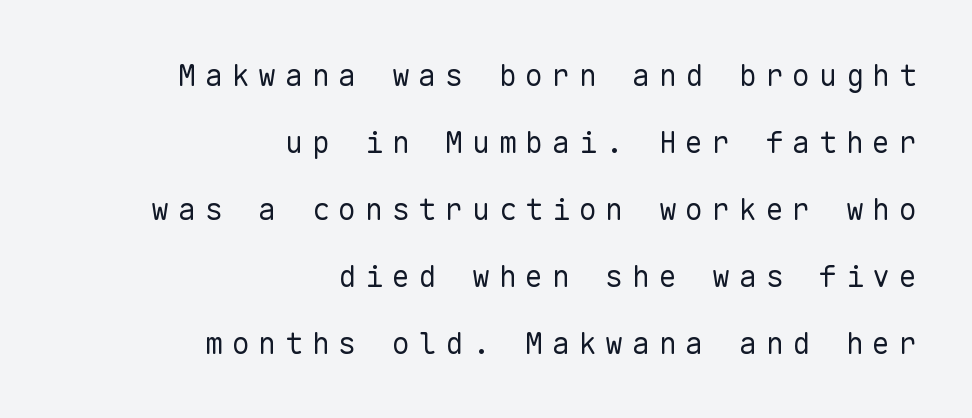
The image shows 30 px regular-weight sans-serif type, upright, monospaced; set right-aligned, loose line spacing (2.23x), unusually wide letter spacing (+0.29 em), not underlined; low stroke contrast and a medium x-height.
